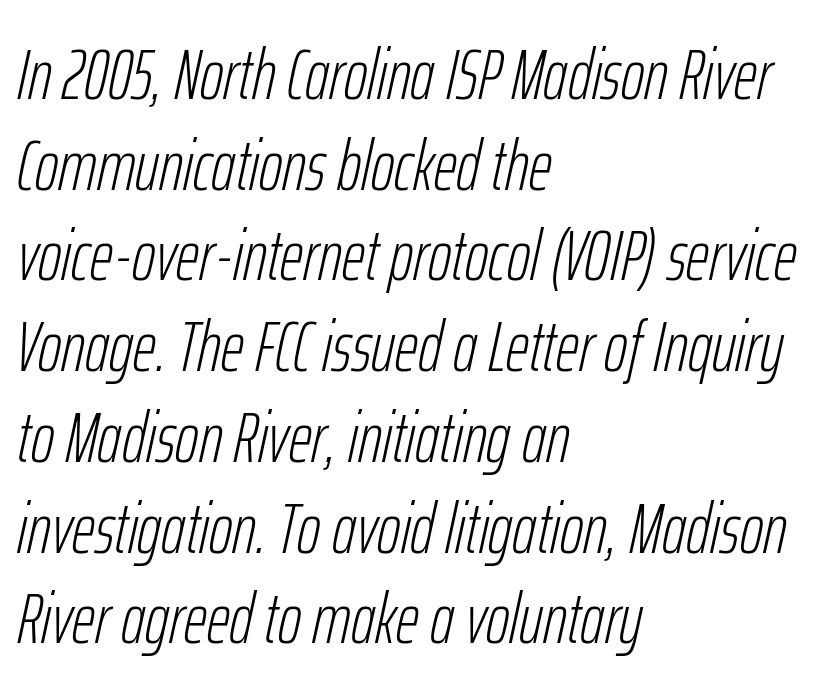
Decoration check: the copy has no underline. Unbolded letterforms with no extra heft. These lines are rendered in a variable-pitch font. Look at the tracking — it's just the regular setting, nothing added. A classic flush-left, rag-right setting is used for this passage.
